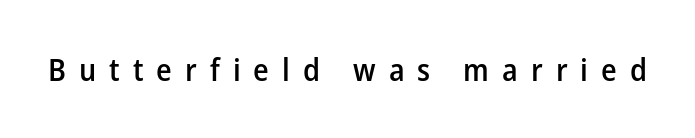
Q: Is the text bold? A: Semi-bold.
Q: Is the text italic (slanted)? A: No, it is upright.
Q: Is the typeface a serif or a sans-serif typeface? A: Sans-serif.
Q: Is the text underlined? A: No.
Q: Is the spacing between letters normal or unusually wide? A: Unusually wide.
Q: Width (condensed, normal, or wide)? A: Normal.
Q: Stroke contrast? A: Low.
Q: x-height? A: Medium.
Q: Monospaced? A: No.
